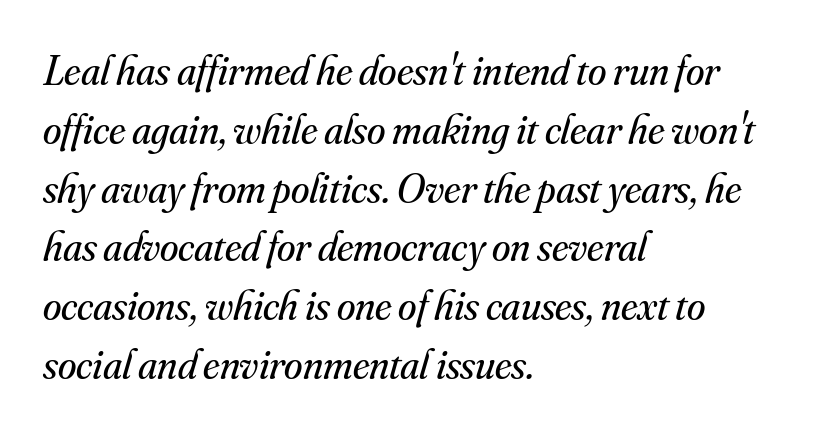
You could not count columns in this text — the font is proportionally spaced. Nothing unusual about the tracking: characters are spaced as the font intends. The letters carry serifs — small finishing strokes at the ends of their stems. The rendering anchors every line to the left-hand side. Descenders are the only things crossing below the line. The strokes carry an ordinary text weight at most.
